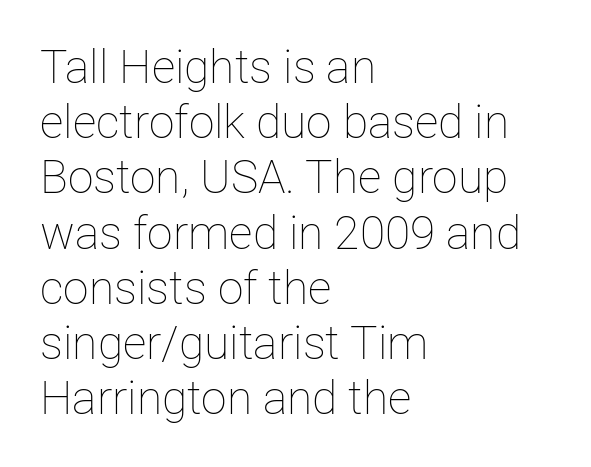
These lines keep a tight, regular rhythm from letter to letter. Reading down the block, your eye returns to a fixed left position each line. A typesetter would call this proportional, since set widths differ per character. Rendered with straight, roman letterforms. Honestly, there is no underline to notice here at all. Ink coverage per letter is moderate at most.
